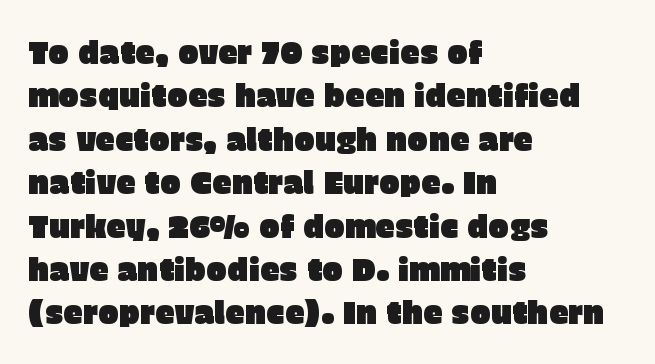
{"serif": "no", "italic": "no", "width": "normal", "stroke_contrast": "low", "x_height": "large", "monospaced": "no", "underline": "no", "align": "left", "line_spacing": "normal", "line_spacing_ratio": 1.4, "letter_spacing": "normal", "letter_spacing_em": 0.0, "glyph_px": 31}
